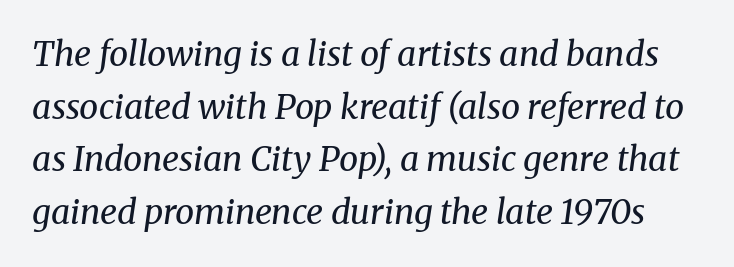
{"serif": "yes", "italic": "yes", "lean": "right", "slant_degrees": 8, "bold": "no", "weight": "regular", "width": "normal", "stroke_contrast": "medium", "x_height": "medium", "monospaced": "no", "underline": "no", "line_spacing": "normal", "line_spacing_ratio": 1.55, "letter_spacing": "normal", "letter_spacing_em": 0.0, "glyph_px": 34}
